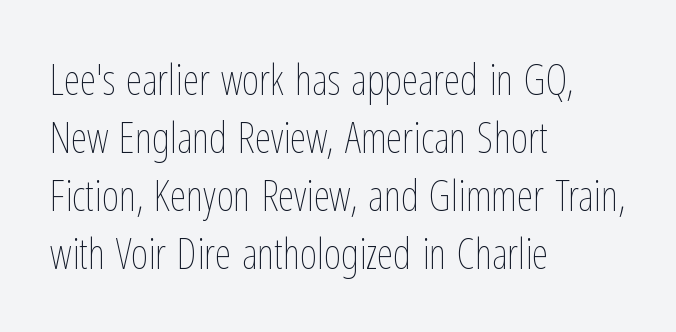
If you drew a ruler down the left edge, every line would touch it. The horizontal fit of the characters is conventional and even. Vertically, the passage feels balanced, rows spaced as you'd expect. Letters rest on an invisible, unmarked baseline.
